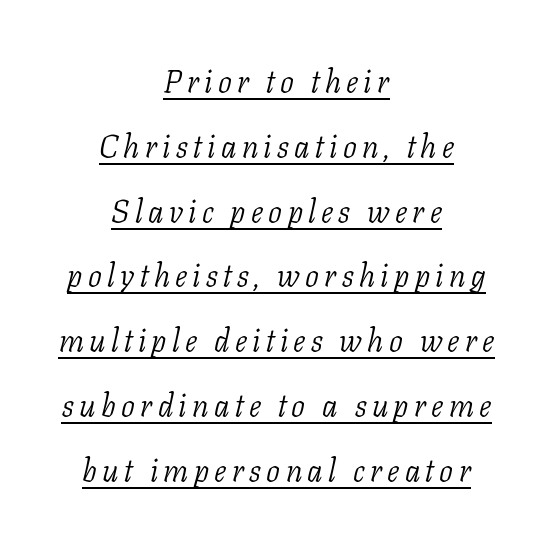
Q: Is the text bold? A: No.
Q: Is the text italic (slanted)? A: Yes, it leans right by about 11 degrees.
Q: Is the typeface a serif or a sans-serif typeface? A: Serif.
Q: Is the text underlined? A: Yes.
Q: How is the paragraph aligned? A: Centered.
Q: Is the spacing between lines tight, normal or loose? A: Loose.
Q: Width (condensed, normal, or wide)? A: Normal.
Q: Stroke contrast? A: Low.
Q: x-height? A: Medium.
Q: Monospaced? A: No.
